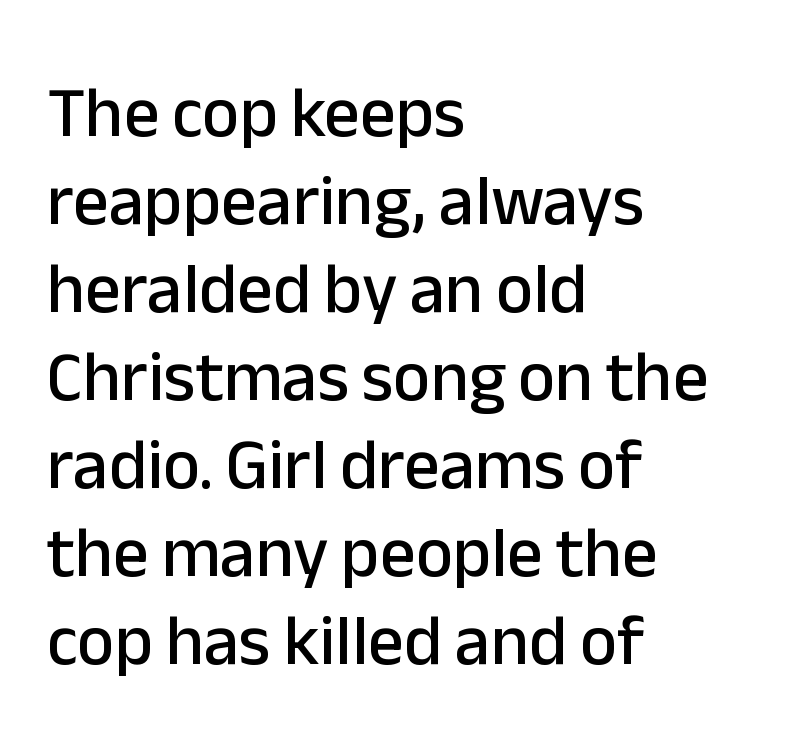
Q: Is the text italic (slanted)? A: No, it is upright.
Q: Is the typeface a serif or a sans-serif typeface? A: Sans-serif.
Q: Is the text underlined? A: No.
Q: How is the paragraph aligned? A: Left-aligned.
Q: Is the spacing between letters normal or unusually wide? A: Normal.
Q: Width (condensed, normal, or wide)? A: Normal.
Q: Stroke contrast? A: Low.
Q: x-height? A: Medium.
Q: Monospaced? A: No.
